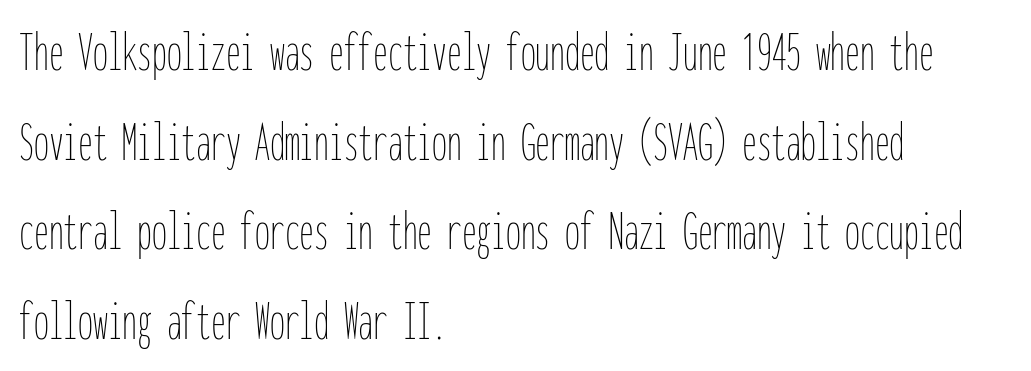
The line texture is even and compact thanks to regular tracking. The face used here is monospaced, like something from a code editor. A typesetter would call this leading conventional body-copy spacing. A student would call this left alignment; a typographer would say flush left, rag right. Rendered with straight, roman letterforms.
